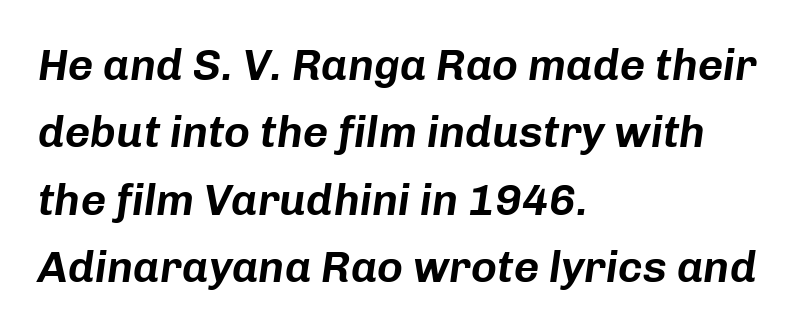
The image shows 44 px text type, italic (leaning right); set left-aligned, normal line spacing (1.53x), normal letter spacing, not underlined; low stroke contrast and a medium x-height.
